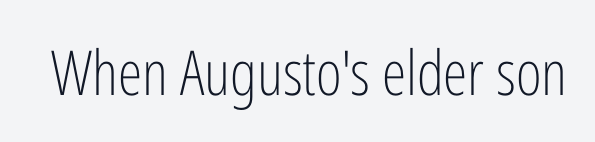
Q: Is the text bold? A: No.
Q: Is the text italic (slanted)? A: No, it is upright.
Q: Is the typeface a serif or a sans-serif typeface? A: Sans-serif.
Q: Is the text underlined? A: No.
Q: Is the spacing between letters normal or unusually wide? A: Normal.
Q: Width (condensed, normal, or wide)? A: Condensed.
Q: Stroke contrast? A: Low.
Q: x-height? A: Medium.
Q: Monospaced? A: No.
